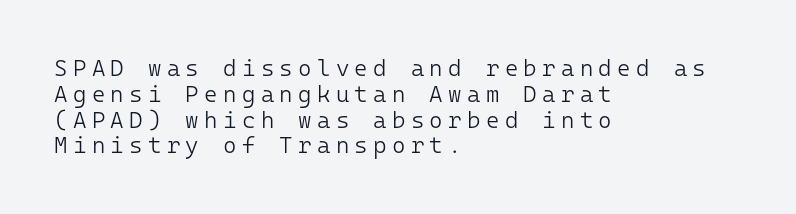
{"italic": "no", "bold": "no", "underline": "no", "align": "left", "line_spacing": "tight", "line_spacing_ratio": 1.12, "letter_spacing": "wide", "letter_spacing_em": 0.23, "glyph_px": 23}
